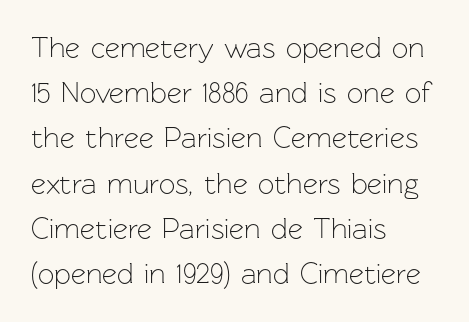
The image shows 29 px light sans-serif type, upright; set left-aligned, normal line spacing (1.56x), normal letter spacing, not underlined; low stroke contrast and a medium x-height.
